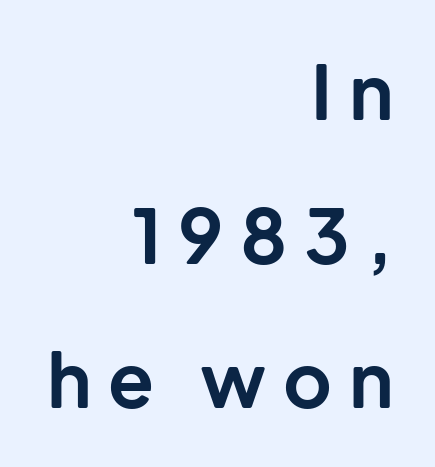
Q: Is the text bold? A: Yes.
Q: Is the text italic (slanted)? A: No, it is upright.
Q: Is the typeface a serif or a sans-serif typeface? A: Sans-serif.
Q: Is the text underlined? A: No.
Q: How is the paragraph aligned? A: Right-aligned.
Q: Is the spacing between letters normal or unusually wide? A: Unusually wide.
Q: Is the spacing between lines tight, normal or loose? A: Loose.
Q: Width (condensed, normal, or wide)? A: Normal.
Q: Stroke contrast? A: Low.
Q: x-height? A: Medium.
Q: Monospaced? A: No.
